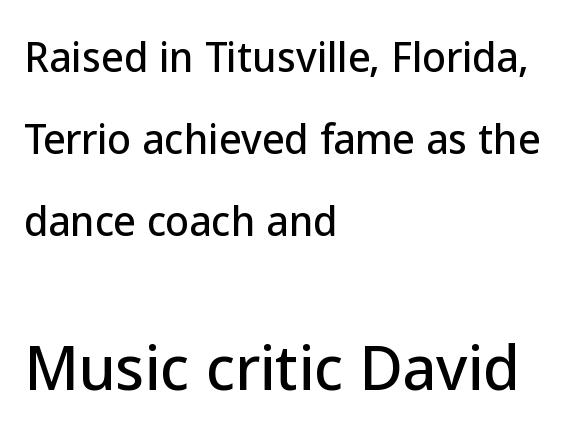
{"serif": "no", "italic": "no", "width": "normal", "stroke_contrast": "low", "x_height": "medium", "monospaced": "no", "underline": "no", "align": "left", "line_spacing": "loose", "line_spacing_ratio": 2.1, "letter_spacing": "normal", "letter_spacing_em": 0.0, "larger_block": "second", "size_ratio": 1.51, "glyph_px": 59}
